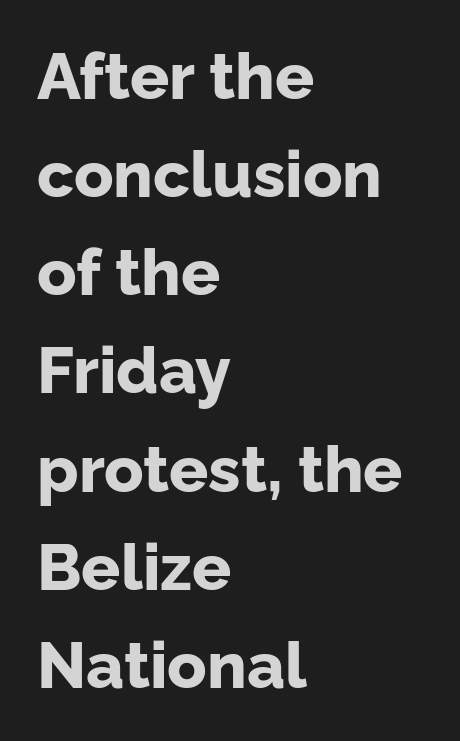
{"serif": "no", "italic": "no", "bold": "yes", "weight": "bold", "width": "normal", "stroke_contrast": "low", "x_height": "medium", "monospaced": "no", "underline": "no", "align": "left", "line_spacing": "normal", "line_spacing_ratio": 1.51, "letter_spacing": "normal", "letter_spacing_em": 0.0, "glyph_px": 65}
